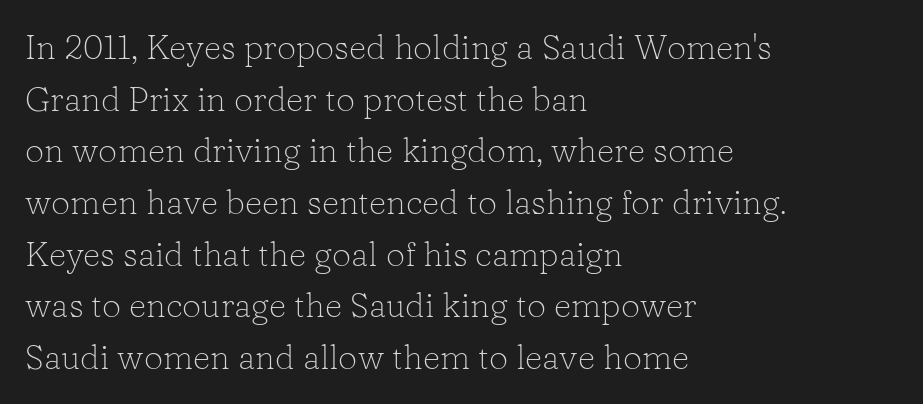
Vertically, the passage feels balanced, rows spaced as you'd expect. The face used here is rendered with its standard letterfit. The characters are drawn with everyday or finer stroke widths. Leftover space on each line is placed entirely after the last word.
